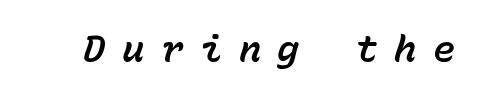
Characters are canted at an angle relative to the baseline's perpendicular. Every character here occupies the same horizontal width, giving the sample a typewriter-like rhythm. Look at the tracking — it's clearly loosened, letters drifting apart. Type without underlining.
